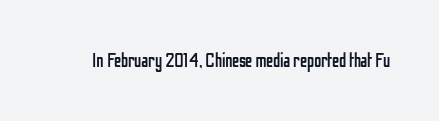
{"italic": "no", "bold": "no", "underline": "no", "letter_spacing": "normal", "letter_spacing_em": 0.0, "glyph_px": 20}
